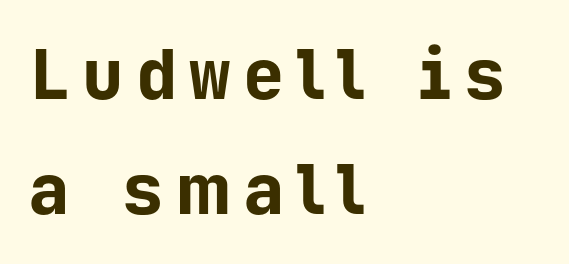
The image shows 69 px bold sans-serif type, upright, monospaced; set left-aligned, normal line spacing (1.67x), not underlined; low stroke contrast and a medium x-height.
